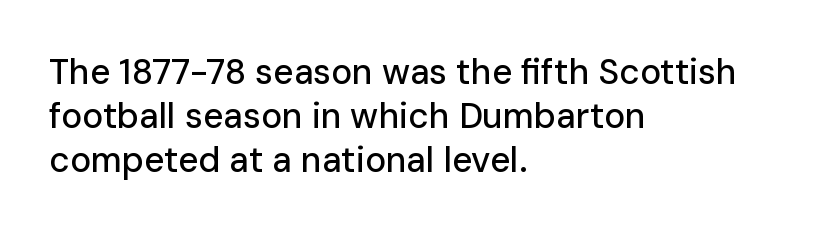
Q: Is the text italic (slanted)? A: No, it is upright.
Q: Is the typeface a serif or a sans-serif typeface? A: Sans-serif.
Q: Is the text underlined? A: No.
Q: How is the paragraph aligned? A: Left-aligned.
Q: Is the spacing between letters normal or unusually wide? A: Normal.
Q: Is the spacing between lines tight, normal or loose? A: Normal.
Q: Width (condensed, normal, or wide)? A: Normal.
Q: Stroke contrast? A: Low.
Q: x-height? A: Medium.
Q: Monospaced? A: No.
